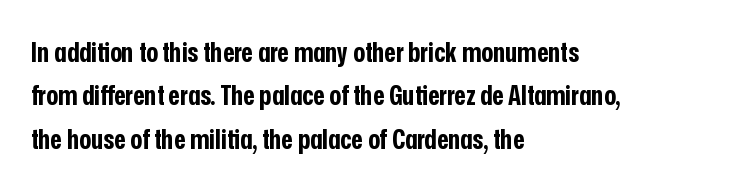
The string is rendered with underlining switched off. Every character sits straight up, as roman type does. This sample uses plain, unmodified letter spacing. Heavy, bold letterforms.
